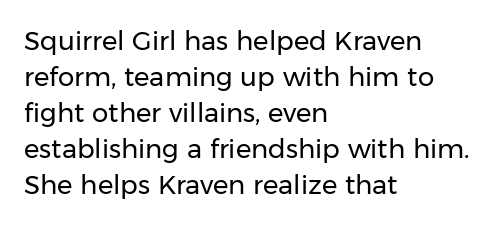
{"italic": "no", "bold": "no", "underline": "no", "align": "left", "line_spacing": "normal", "line_spacing_ratio": 1.38, "letter_spacing": "normal", "letter_spacing_em": 0.0, "glyph_px": 26}
